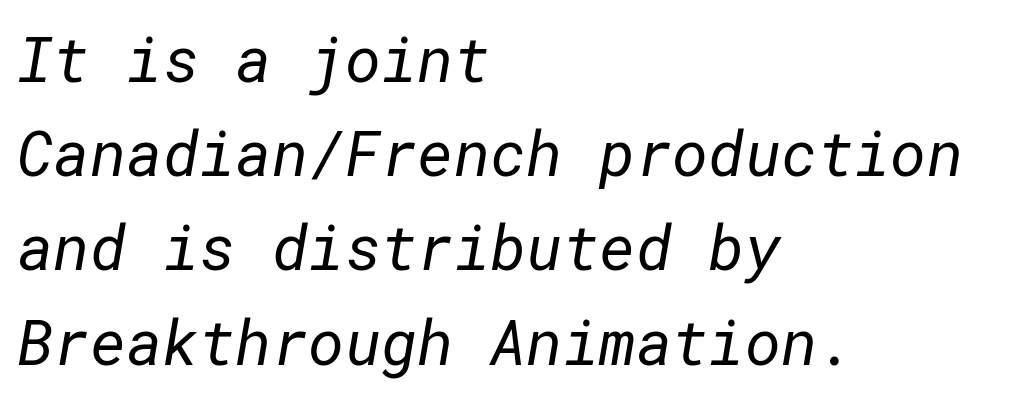
{"serif": "no", "bold": "no", "weight": "regular", "width": "normal", "stroke_contrast": "low", "x_height": "medium", "underline": "no", "align": "left", "line_spacing": "normal", "line_spacing_ratio": 1.52, "letter_spacing": "normal", "letter_spacing_em": 0.0, "glyph_px": 62}
